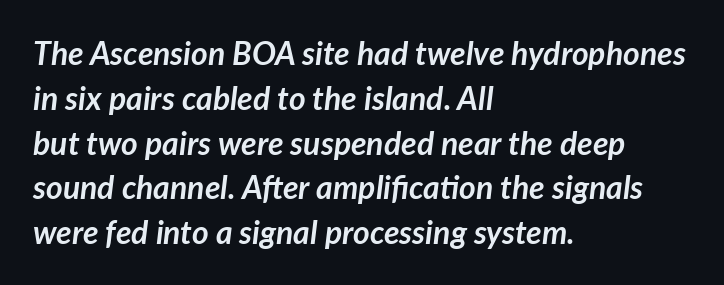
The image shows 32 px semibold type, italic (leaning right); set left-aligned, normal line spacing (1.4x), normal letter spacing, not underlined; low stroke contrast and a medium x-height.
